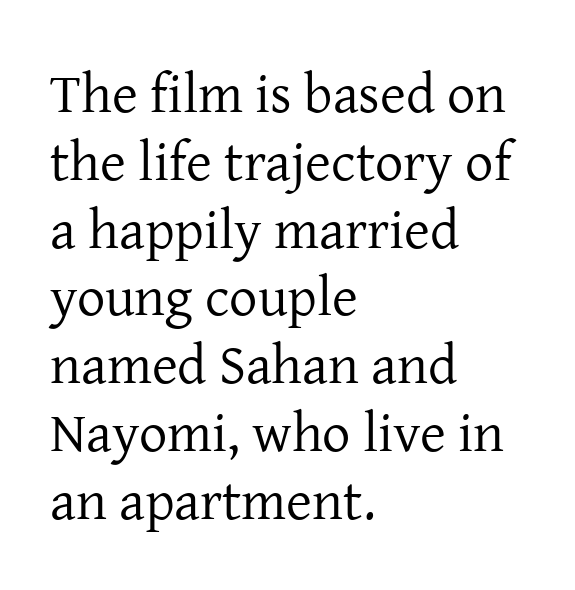
Q: Is the text bold? A: No.
Q: Is the text italic (slanted)? A: No, it is upright.
Q: Is the typeface a serif or a sans-serif typeface? A: Serif.
Q: Is the text underlined? A: No.
Q: How is the paragraph aligned? A: Left-aligned.
Q: Is the spacing between letters normal or unusually wide? A: Normal.
Q: Width (condensed, normal, or wide)? A: Normal.
Q: Stroke contrast? A: Low.
Q: x-height? A: Medium.
Q: Monospaced? A: No.
